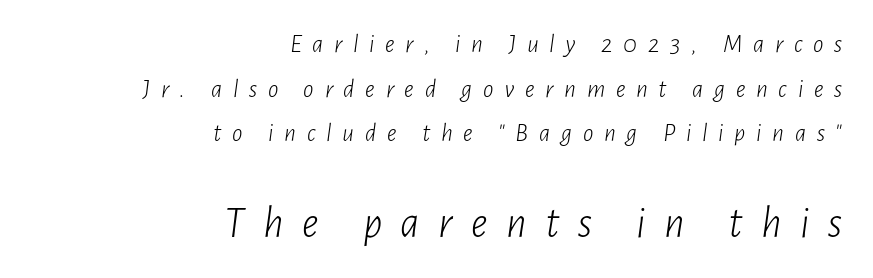
{"italic": "yes", "lean": "right", "slant_degrees": 7, "bold": "no", "weight": "light", "width": "condensed", "stroke_contrast": "low", "x_height": "medium", "monospaced": "no", "underline": "no", "align": "right", "line_spacing_ratio": 1.72, "letter_spacing": "wide", "letter_spacing_em": 0.41, "larger_block": "second", "size_ratio": 1.73, "glyph_px": 45}
